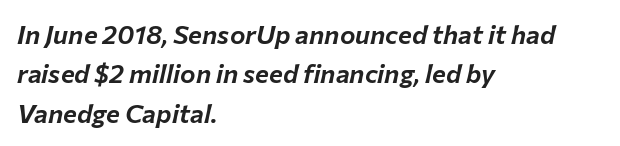
Q: Is the text italic (slanted)? A: Yes, it leans right by about 12 degrees.
Q: Is the text underlined? A: No.
Q: How is the paragraph aligned? A: Left-aligned.
Q: Is the spacing between letters normal or unusually wide? A: Normal.
Q: Is the spacing between lines tight, normal or loose? A: Normal.
